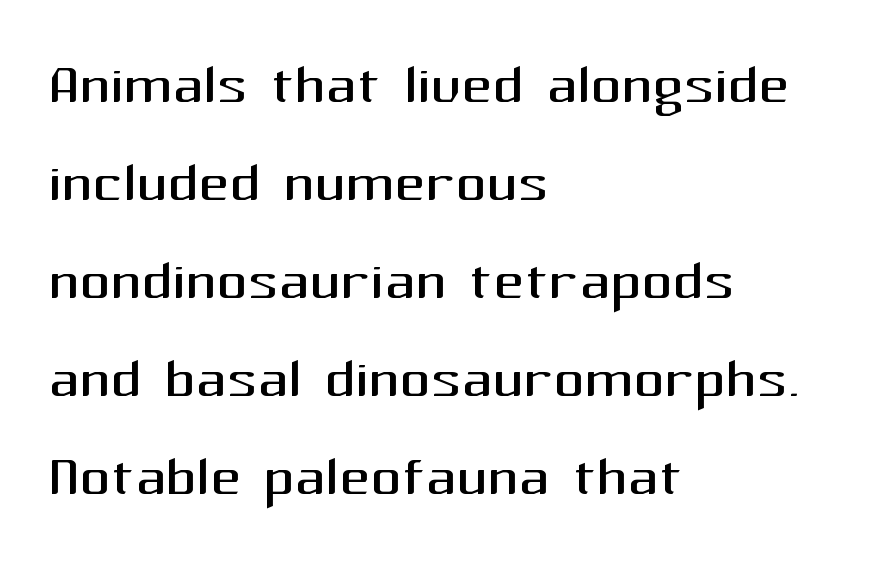
{"serif": "no", "italic": "no", "bold": "no", "weight": "regular", "width": "normal", "stroke_contrast": "medium", "x_height": "medium", "monospaced": "no", "underline": "no", "align": "left", "line_spacing": "normal", "line_spacing_ratio": 1.29, "letter_spacing": "normal", "letter_spacing_em": 0.0, "glyph_px": 76}
